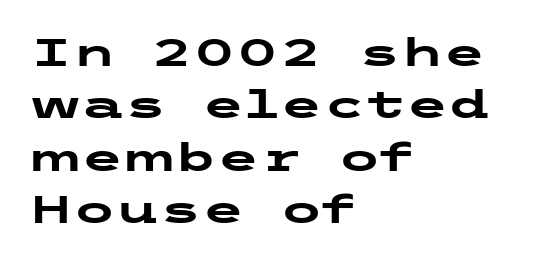
Default kerning and tracking; the words read as compact shapes. Unlike a traditional serif, this face leaves its strokes unadorned. Notice how the stems are strictly vertical — no italics here. The passage is arranged the way most books set body copy — flush left.
